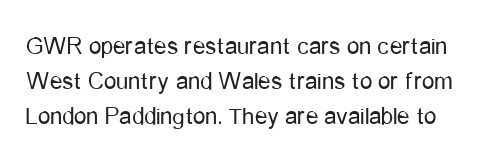
Q: Is the text bold? A: No.
Q: Is the text italic (slanted)? A: No, it is upright.
Q: Is the text underlined? A: No.
Q: Is the spacing between letters normal or unusually wide? A: Normal.
Q: Is the spacing between lines tight, normal or loose? A: Normal.
